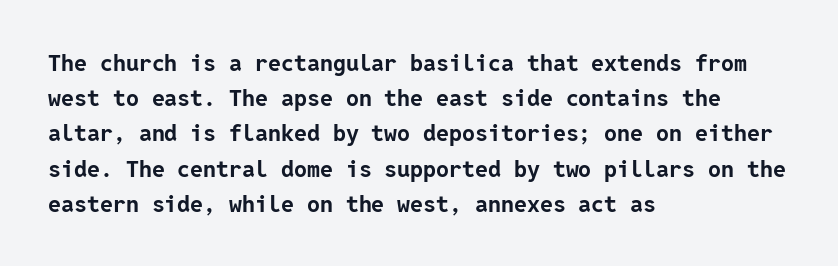
The image shows 23 px bold type, upright; set left-aligned, normal line spacing (1.53x), normal letter spacing, not underlined.
